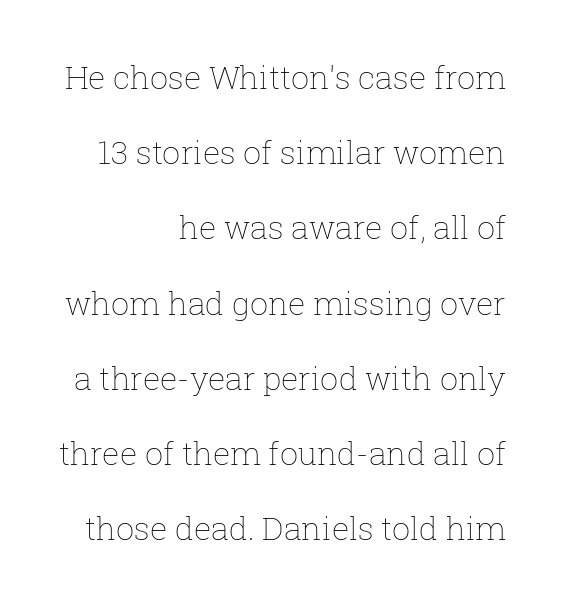
Q: Is the text bold? A: No.
Q: Is the text italic (slanted)? A: No, it is upright.
Q: Is the text underlined? A: No.
Q: How is the paragraph aligned? A: Right-aligned.
Q: Is the spacing between letters normal or unusually wide? A: Normal.
Q: Is the spacing between lines tight, normal or loose? A: Loose.
Q: Width (condensed, normal, or wide)? A: Normal.
Q: Stroke contrast? A: Low.
Q: x-height? A: Medium.
Q: Monospaced? A: No.
